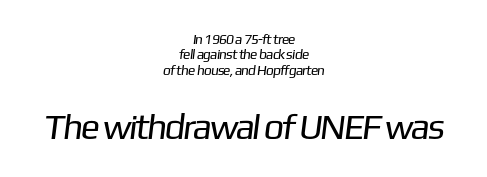
Q: Is the text bold? A: No.
Q: Is the typeface a serif or a sans-serif typeface? A: Sans-serif.
Q: Is the text underlined? A: No.
Q: How is the paragraph aligned? A: Centered.
Q: Is the spacing between letters normal or unusually wide? A: Normal.
Q: Is the spacing between lines tight, normal or loose? A: Tight.
Q: Which block of text is set in a larger size, the first (top) or the second (bottom)? A: The second (bottom) one.
Q: Width (condensed, normal, or wide)? A: Normal.
Q: Stroke contrast? A: Low.
Q: x-height? A: Medium.
Q: Monospaced? A: No.
